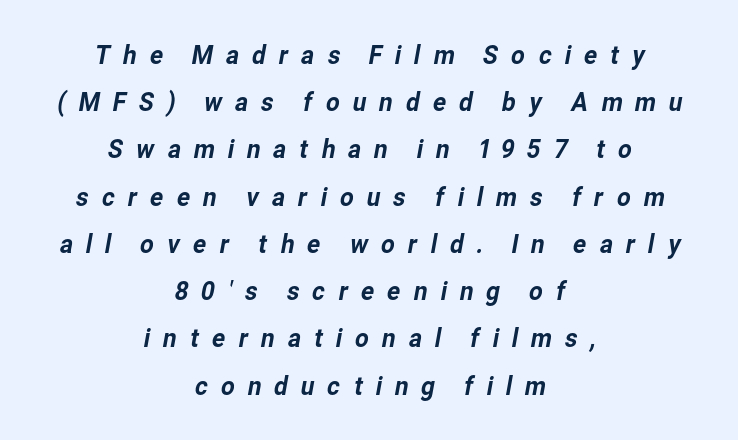
{"underline": "no", "align": "center", "line_spacing_ratio": 1.75, "letter_spacing": "wide", "letter_spacing_em": 0.43, "glyph_px": 27}
